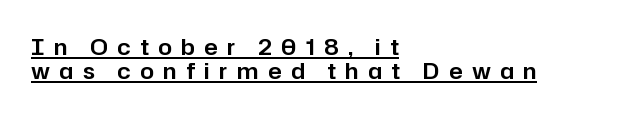
{"italic": "no", "underline": "yes", "align": "left", "line_spacing": "tight", "line_spacing_ratio": 1.11, "letter_spacing": "wide", "letter_spacing_em": 0.43, "glyph_px": 22}
